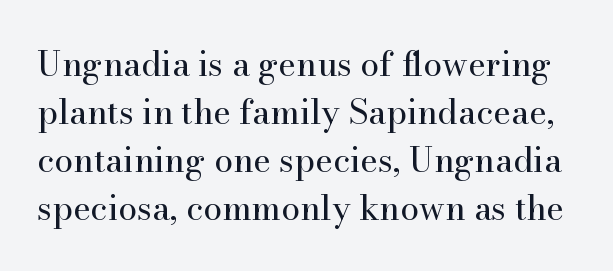
Q: Is the text bold? A: No.
Q: Is the text italic (slanted)? A: No, it is upright.
Q: Is the typeface a serif or a sans-serif typeface? A: Serif.
Q: Is the text underlined? A: No.
Q: Is the spacing between letters normal or unusually wide? A: Normal.
Q: Is the spacing between lines tight, normal or loose? A: Normal.
Q: Width (condensed, normal, or wide)? A: Normal.
Q: Stroke contrast? A: High.
Q: x-height? A: Small.
Q: Monospaced? A: No.
